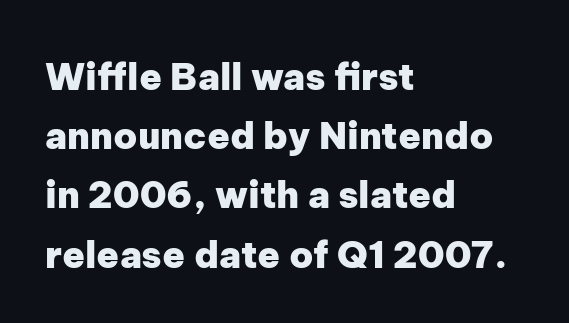
{"serif": "no", "italic": "no", "bold": "yes", "weight": "heavy", "width": "normal", "stroke_contrast": "low", "x_height": "medium", "monospaced": "no", "underline": "no", "align": "left", "line_spacing": "normal", "line_spacing_ratio": 1.6, "letter_spacing": "normal", "letter_spacing_em": 0.0, "glyph_px": 37}
